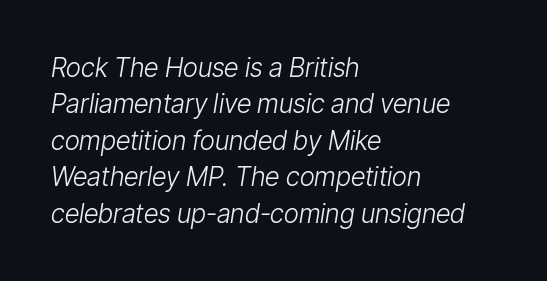
Is the block centered? No — it sits flush against the left margin. The specimen omits any rule beneath the text block's lines. This sample keeps an unexceptional amount of space between lines. Honestly, the letter spacing is just normal — you wouldn't notice it.
